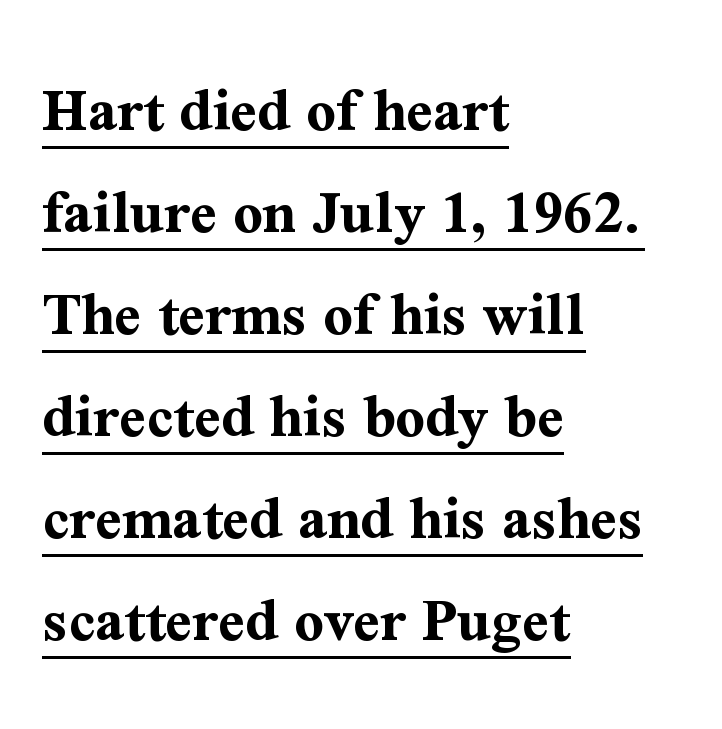
Q: Is the text bold? A: Yes.
Q: Is the text italic (slanted)? A: No, it is upright.
Q: Is the typeface a serif or a sans-serif typeface? A: Serif.
Q: Is the text underlined? A: Yes.
Q: How is the paragraph aligned? A: Left-aligned.
Q: Is the spacing between letters normal or unusually wide? A: Normal.
Q: Is the spacing between lines tight, normal or loose? A: Normal.
Q: Width (condensed, normal, or wide)? A: Normal.
Q: Stroke contrast? A: Medium.
Q: x-height? A: Medium.
Q: Monospaced? A: No.
